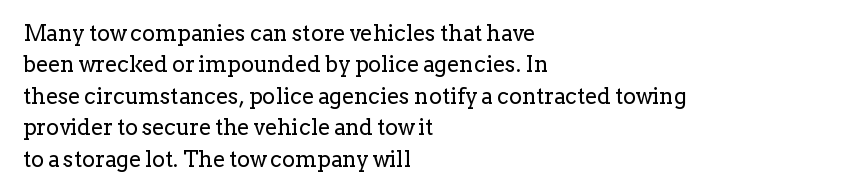
{"italic": "no", "bold": "no", "underline": "no", "align": "left", "line_spacing": "normal", "line_spacing_ratio": 1.43, "letter_spacing": "normal", "letter_spacing_em": 0.0, "glyph_px": 22}
